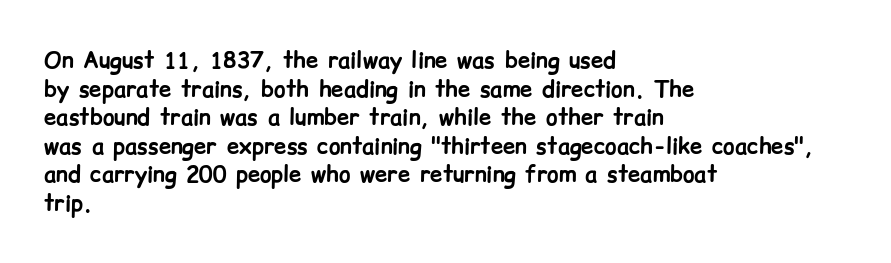
Teacher's note: observe the even left margin — that is flush-left alignment. You can tell it's not italic because the verticals are truly vertical. Words float on clear page, feet unadorned. The letterforms sit shoulder to shoulder at normal distance.
